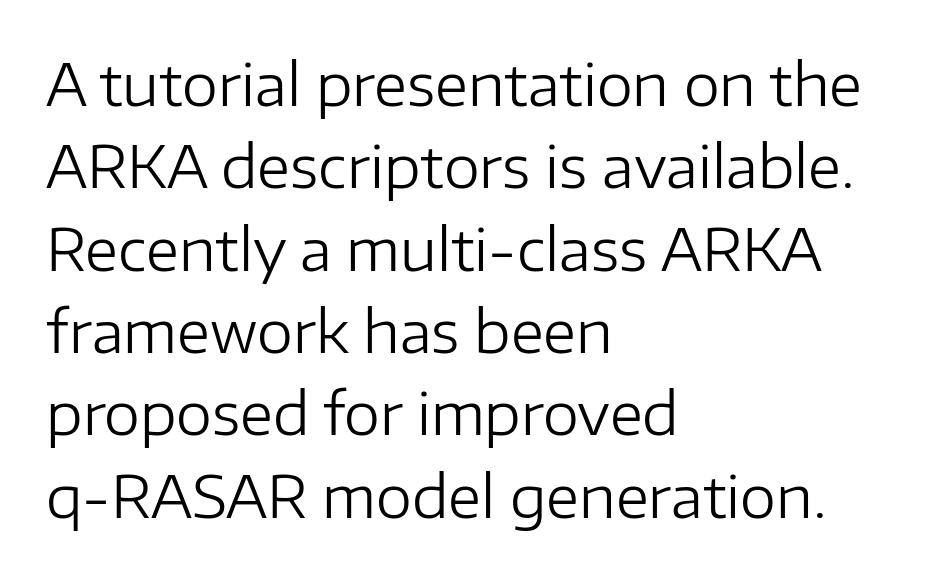
Horizontal alignment here is leftward, the default for most running prose. Rows of type keep a routine distance in the vertical direction. Varying glyph widths throughout — classic text-font behaviour. Anything drawn beneath the words? Only blank space. The rendering shows plain stroke endings on the letterforms — a sans-serif design.
